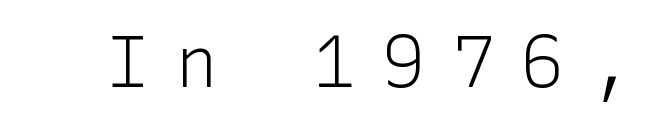
The image shows 72 px light sans-serif type, upright; set unusually wide letter spacing (+0.36 em), not underlined; low stroke contrast and a medium x-height.
